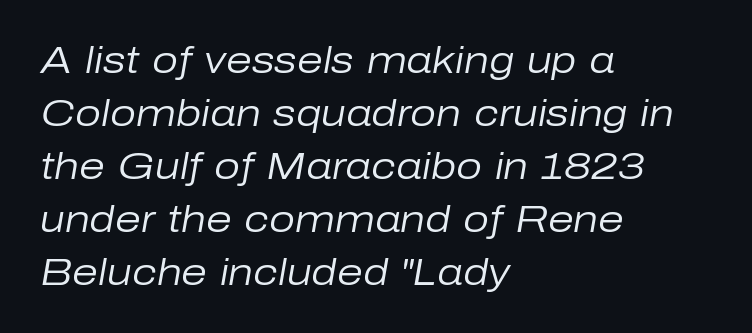
Q: Is the text bold? A: No.
Q: Is the text italic (slanted)? A: Yes, it leans right by about 10 degrees.
Q: Is the text underlined? A: No.
Q: How is the paragraph aligned? A: Left-aligned.
Q: Is the spacing between letters normal or unusually wide? A: Normal.
Q: Is the spacing between lines tight, normal or loose? A: Normal.
Q: Width (condensed, normal, or wide)? A: Normal.
Q: Stroke contrast? A: Low.
Q: x-height? A: Medium.
Q: Monospaced? A: No.
